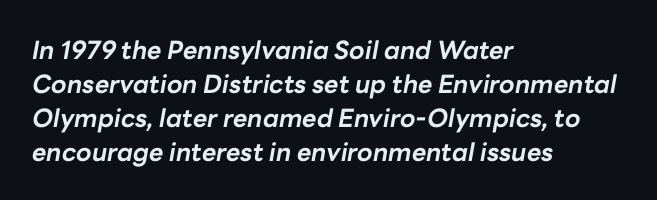
{"italic": "yes", "lean": "right", "slant_degrees": 10, "bold": "yes", "underline": "no", "align": "left", "line_spacing": "normal", "line_spacing_ratio": 1.36, "letter_spacing": "normal", "letter_spacing_em": 0.0, "glyph_px": 25}
